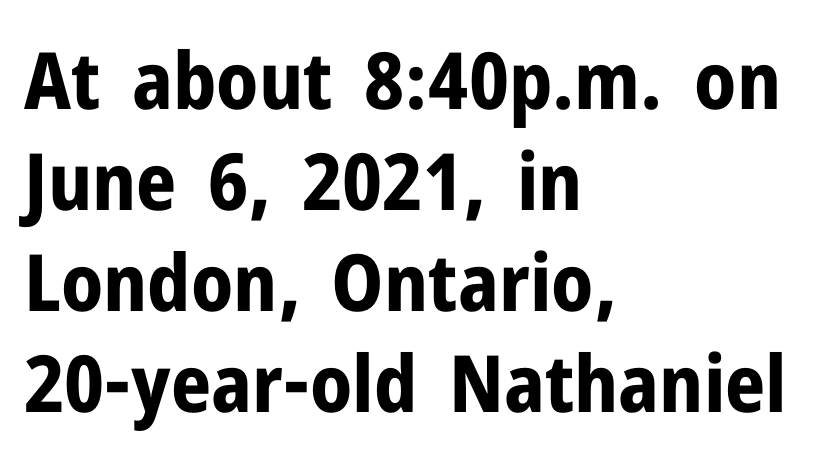
Q: Is the text bold? A: Yes.
Q: Is the text italic (slanted)? A: No, it is upright.
Q: Is the typeface a serif or a sans-serif typeface? A: Sans-serif.
Q: Is the text underlined? A: No.
Q: How is the paragraph aligned? A: Left-aligned.
Q: Is the spacing between letters normal or unusually wide? A: Normal.
Q: Is the spacing between lines tight, normal or loose? A: Normal.
Q: Width (condensed, normal, or wide)? A: Normal.
Q: Stroke contrast? A: Low.
Q: x-height? A: Medium.
Q: Monospaced? A: No.
